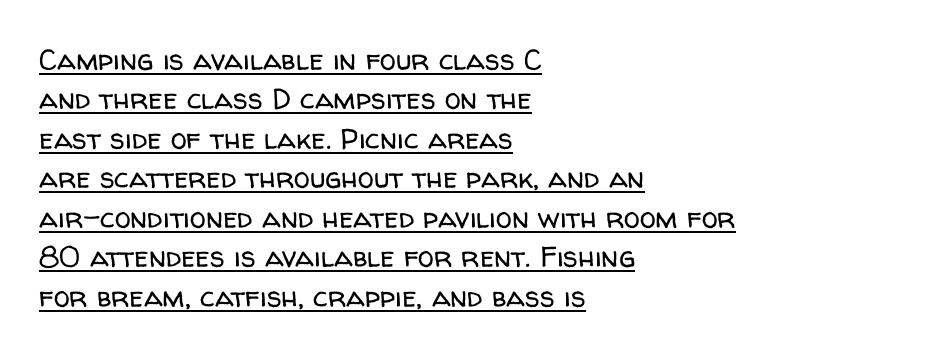
The image shows 29 px regular-weight sans-serif type, upright; set left-aligned, normal line spacing (1.36x), normal letter spacing, underlined; low stroke contrast and a medium x-height.
